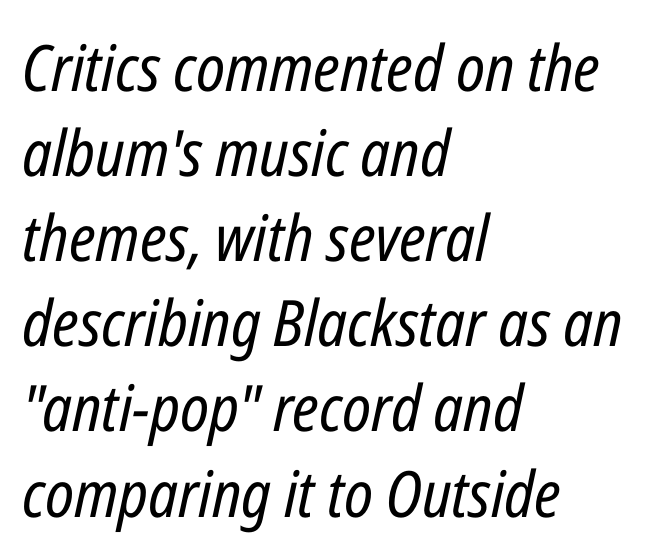
Q: Is the text bold? A: No.
Q: Is the text italic (slanted)? A: Yes, it leans right by about 12 degrees.
Q: Is the text underlined? A: No.
Q: How is the paragraph aligned? A: Left-aligned.
Q: Is the spacing between letters normal or unusually wide? A: Normal.
Q: Is the spacing between lines tight, normal or loose? A: Normal.
Q: Width (condensed, normal, or wide)? A: Condensed.
Q: Stroke contrast? A: Low.
Q: x-height? A: Medium.
Q: Monospaced? A: No.
